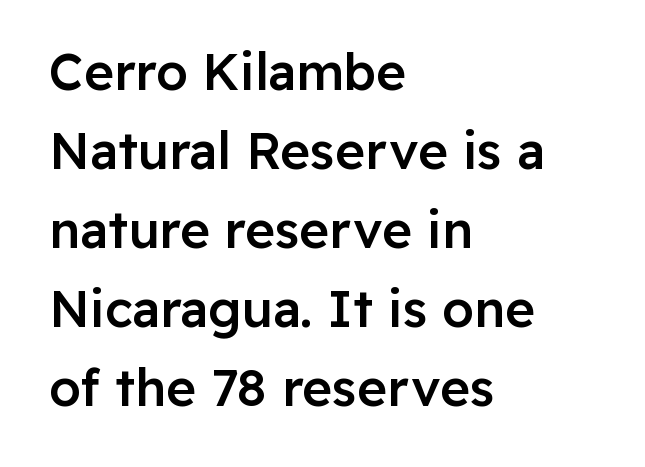
The specimen omits any rule beneath the text block's lines. Stroke thickness is moderately raised; the sample reads as semibold. You could not count columns in this text — the font is proportionally spaced. Which margin do the lines hug? The left one — the right edge is uneven.
